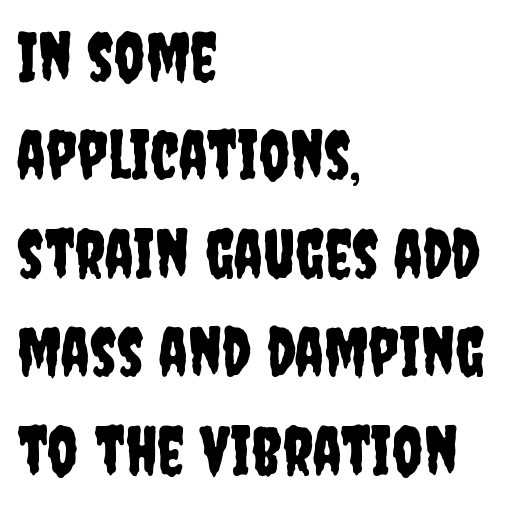
Q: Is the text italic (slanted)? A: No, it is upright.
Q: Is the typeface a serif or a sans-serif typeface? A: Sans-serif.
Q: Is the text underlined? A: No.
Q: How is the paragraph aligned? A: Left-aligned.
Q: Is the spacing between letters normal or unusually wide? A: Normal.
Q: Is the spacing between lines tight, normal or loose? A: Normal.
Q: Width (condensed, normal, or wide)? A: Condensed.
Q: Stroke contrast? A: Low.
Q: x-height? A: Large.
Q: Monospaced? A: No.
